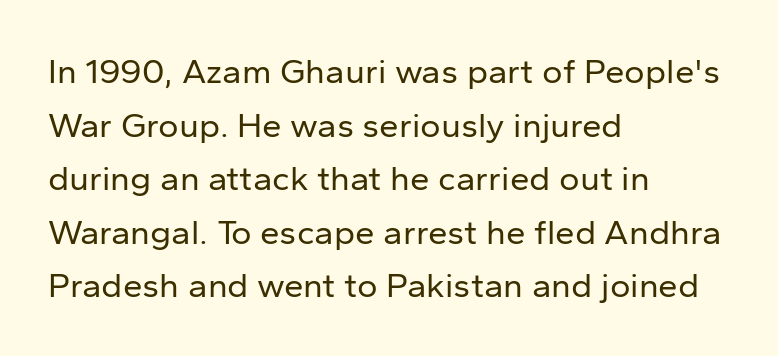
Q: Is the text bold? A: No.
Q: Is the text italic (slanted)? A: No, it is upright.
Q: Is the typeface a serif or a sans-serif typeface? A: Sans-serif.
Q: Is the text underlined? A: No.
Q: How is the paragraph aligned? A: Left-aligned.
Q: Is the spacing between letters normal or unusually wide? A: Normal.
Q: Is the spacing between lines tight, normal or loose? A: Normal.
Q: Width (condensed, normal, or wide)? A: Normal.
Q: Stroke contrast? A: Low.
Q: x-height? A: Medium.
Q: Monospaced? A: No.
